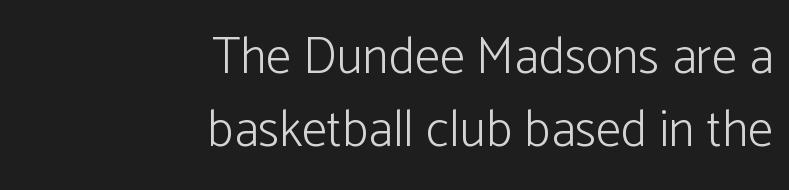
{"serif": "no", "italic": "no", "bold": "no", "weight": "light", "width": "normal", "stroke_contrast": "low", "x_height": "medium", "monospaced": "no", "underline": "no", "align": "right", "line_spacing": "normal", "line_spacing_ratio": 1.43, "letter_spacing": "normal", "letter_spacing_em": 0.0, "glyph_px": 51}
